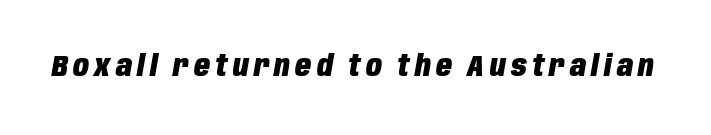
Q: Is the text bold? A: Yes.
Q: Is the text italic (slanted)? A: Yes, it leans right by about 10 degrees.
Q: Is the text underlined? A: No.
Q: Width (condensed, normal, or wide)? A: Condensed.
Q: Stroke contrast? A: Low.
Q: x-height? A: Large.
Q: Monospaced? A: No.
